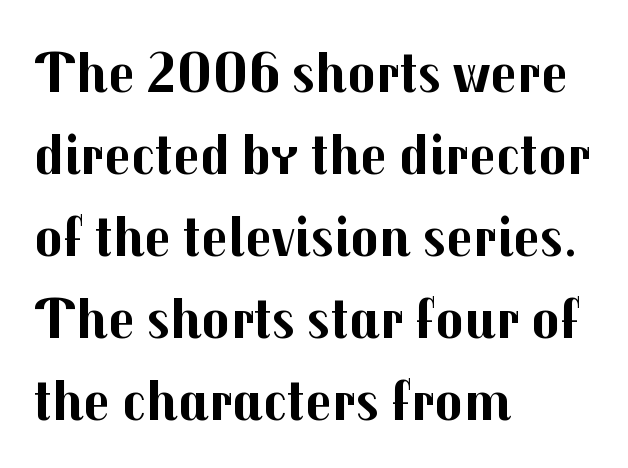
The image shows 59 px bold sans-serif type, upright; set left-aligned, normal line spacing (1.39x), normal letter spacing, not underlined; medium stroke contrast and a medium x-height.
